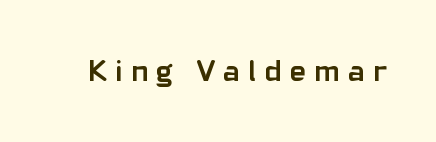
The image shows 31 px semibold sans-serif type, upright; set unusually wide letter spacing (+0.27 em), not underlined; low stroke contrast and a medium x-height.
